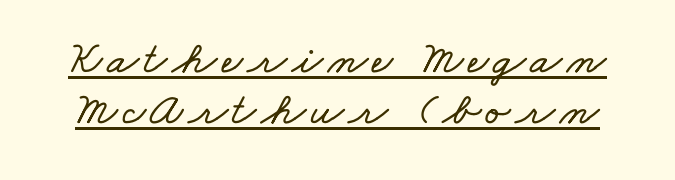
{"width": "wide", "stroke_contrast": "low", "x_height": "small", "monospaced": "no", "underline": "yes", "line_spacing": "tight", "line_spacing_ratio": 1.1, "glyph_px": 46}
